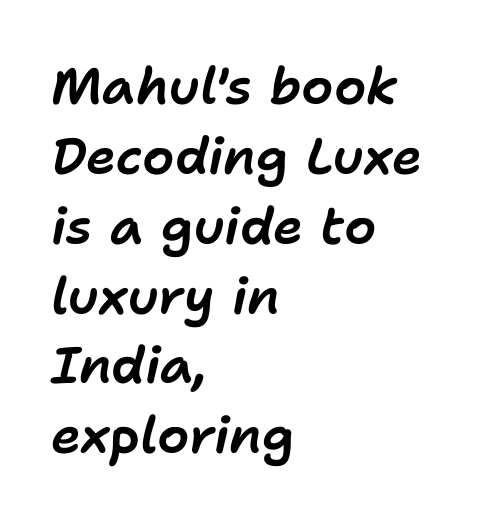
Q: Is the text italic (slanted)? A: Yes, it leans right by about 11 degrees.
Q: Is the text underlined? A: No.
Q: How is the paragraph aligned? A: Left-aligned.
Q: Is the spacing between letters normal or unusually wide? A: Normal.
Q: Is the spacing between lines tight, normal or loose? A: Normal.
Q: Width (condensed, normal, or wide)? A: Normal.
Q: Stroke contrast? A: Low.
Q: x-height? A: Medium.
Q: Monospaced? A: No.
